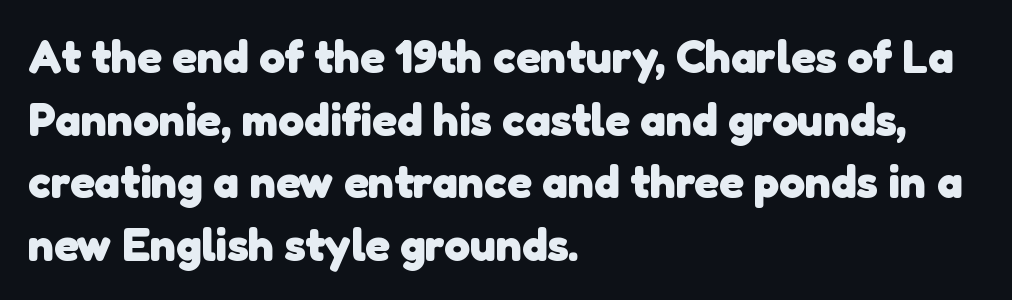
{"serif": "no", "bold": "yes", "weight": "heavy", "width": "normal", "stroke_contrast": "low", "x_height": "medium", "monospaced": "no", "underline": "no", "align": "left", "line_spacing": "normal", "line_spacing_ratio": 1.36, "letter_spacing": "normal", "letter_spacing_em": 0.0, "glyph_px": 46}
